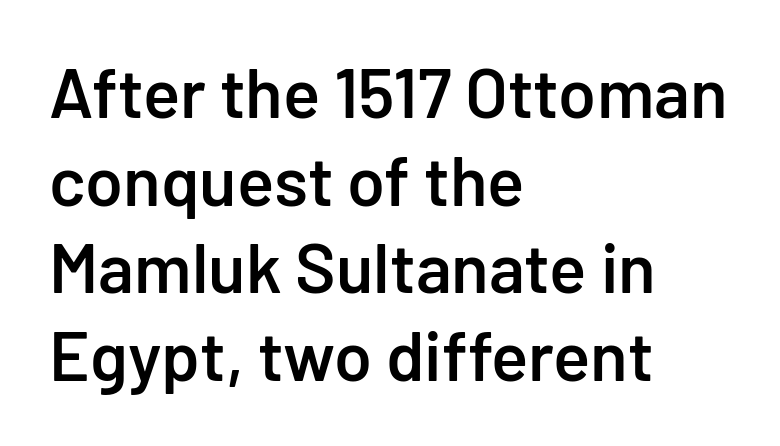
{"serif": "no", "italic": "no", "bold": "semi", "weight": "semibold", "width": "normal", "stroke_contrast": "low", "x_height": "medium", "monospaced": "no", "underline": "no", "align": "left", "line_spacing": "normal", "line_spacing_ratio": 1.27, "letter_spacing": "normal", "letter_spacing_em": 0.0, "glyph_px": 69}
